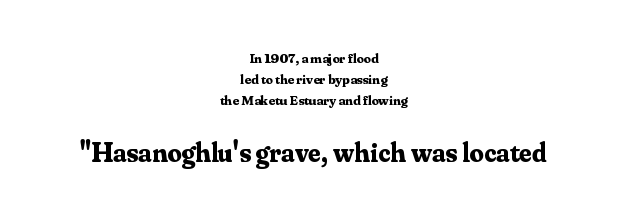
Q: Is the text bold? A: Yes.
Q: Is the text italic (slanted)? A: No, it is upright.
Q: Is the typeface a serif or a sans-serif typeface? A: Serif.
Q: Is the text underlined? A: No.
Q: How is the paragraph aligned? A: Centered.
Q: Is the spacing between letters normal or unusually wide? A: Normal.
Q: Is the spacing between lines tight, normal or loose? A: Normal.
Q: Which block of text is set in a larger size, the first (top) or the second (bottom)? A: The second (bottom) one.
Q: Width (condensed, normal, or wide)? A: Normal.
Q: Stroke contrast? A: Medium.
Q: x-height? A: Small.
Q: Monospaced? A: No.
